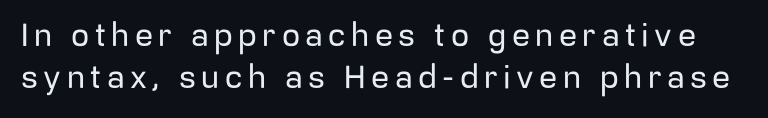
Posture: vertical. Note: no serifs on the glyphs. Any mark beneath the type? The region is blank. Is this a fixed-width face? No — the glyphs have proportional, varying widths. Leading: standard.
